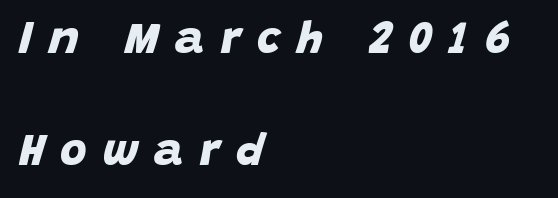
{"serif": "no", "bold": "yes", "weight": "bold", "width": "normal", "stroke_contrast": "low", "x_height": "large", "monospaced": "no", "underline": "no", "align": "left", "line_spacing": "loose", "line_spacing_ratio": 2.44, "letter_spacing": "wide", "letter_spacing_em": 0.35, "glyph_px": 46}
